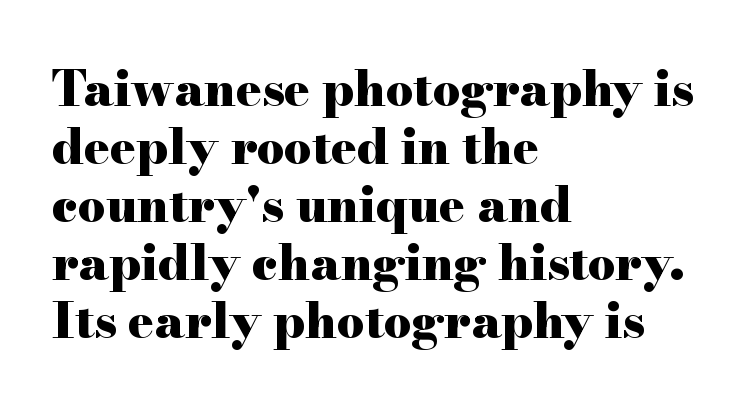
The image shows 48 px heavy, wide serif type, upright; set left-aligned, line spacing 1.21x, normal letter spacing, not underlined; high stroke contrast and a small x-height.
